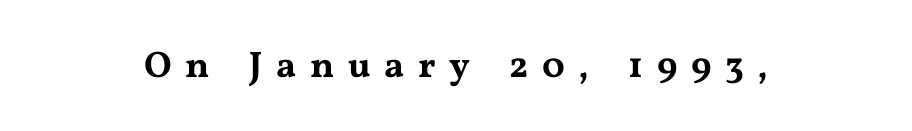
Q: Is the text italic (slanted)? A: No, it is upright.
Q: Is the typeface a serif or a sans-serif typeface? A: Serif.
Q: Is the text underlined? A: No.
Q: How is the paragraph aligned? A: Centered.
Q: Is the spacing between letters normal or unusually wide? A: Unusually wide.
Q: Width (condensed, normal, or wide)? A: Wide.
Q: Stroke contrast? A: Medium.
Q: x-height? A: Medium.
Q: Monospaced? A: No.
